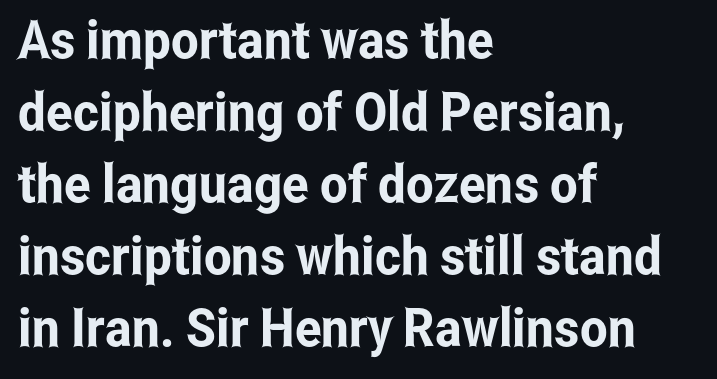
The image shows 53 px condensed sans-serif type, upright; set left-aligned, normal line spacing (1.36x), normal letter spacing, not underlined; low stroke contrast and a medium x-height.
